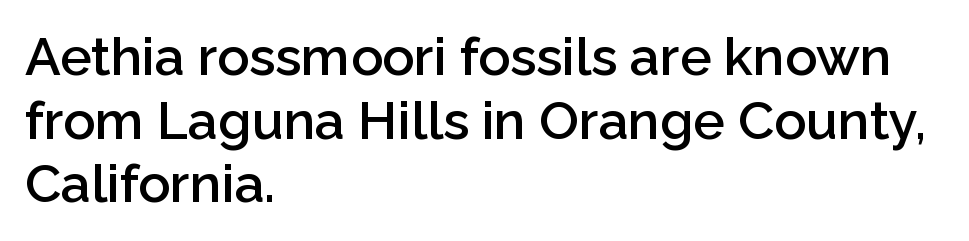
{"serif": "no", "italic": "no", "bold": "semi", "weight": "semibold", "width": "normal", "stroke_contrast": "low", "x_height": "medium", "monospaced": "no", "underline": "no", "align": "left", "line_spacing_ratio": 1.2, "letter_spacing": "normal", "letter_spacing_em": 0.0, "glyph_px": 53}
